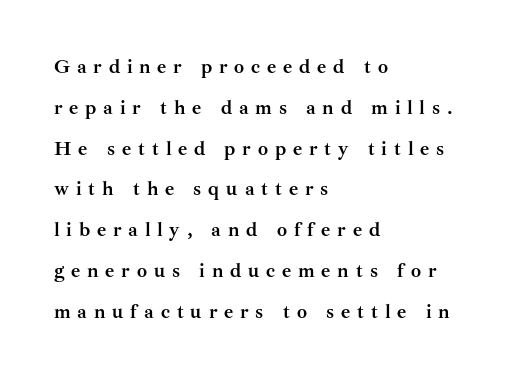
{"italic": "no", "bold": "yes", "underline": "no", "align": "left", "line_spacing": "loose", "line_spacing_ratio": 2.04, "letter_spacing": "wide", "letter_spacing_em": 0.34, "glyph_px": 20}
